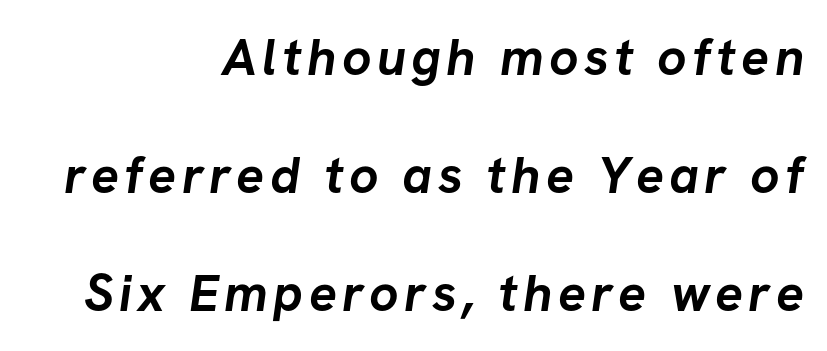
Q: Is the text bold? A: Yes.
Q: Is the typeface a serif or a sans-serif typeface? A: Sans-serif.
Q: Is the text underlined? A: No.
Q: How is the paragraph aligned? A: Right-aligned.
Q: Is the spacing between lines tight, normal or loose? A: Loose.
Q: Width (condensed, normal, or wide)? A: Normal.
Q: Stroke contrast? A: Low.
Q: x-height? A: Medium.
Q: Monospaced? A: No.
